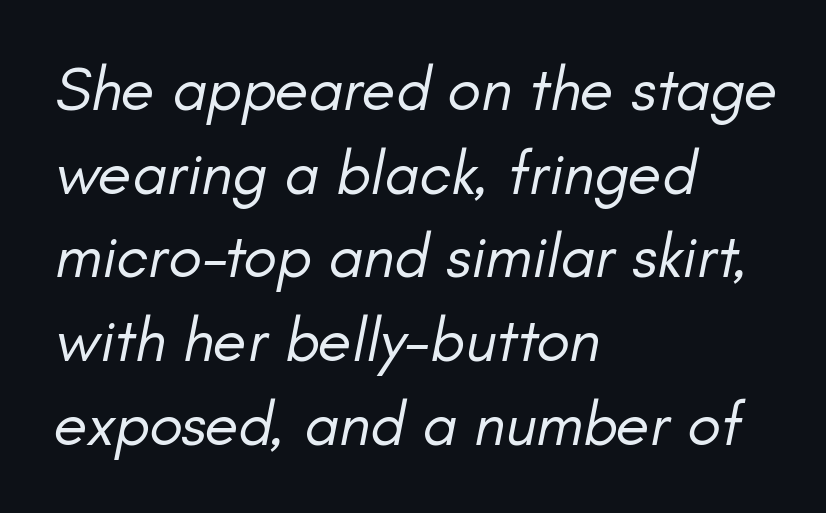
{"italic": "yes", "lean": "right", "slant_degrees": 11, "bold": "no", "weight": "regular", "width": "normal", "stroke_contrast": "low", "x_height": "small", "monospaced": "no", "underline": "no", "align": "left", "line_spacing": "normal", "line_spacing_ratio": 1.35, "letter_spacing": "normal", "letter_spacing_em": 0.0, "glyph_px": 62}
